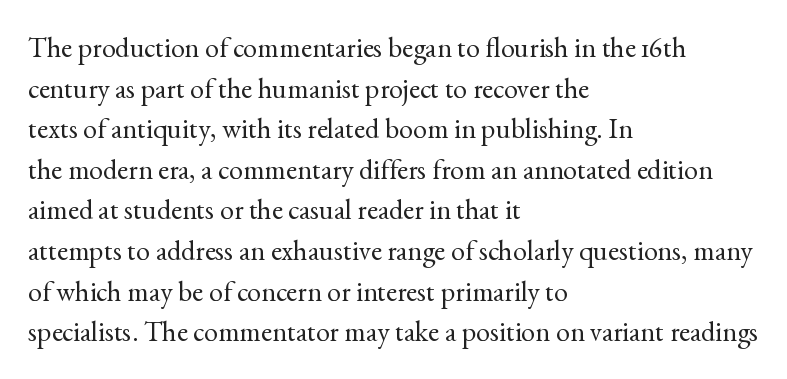
{"serif": "yes", "italic": "no", "bold": "no", "weight": "regular", "width": "normal", "x_height": "small", "monospaced": "no", "underline": "no", "align": "left", "line_spacing": "normal", "line_spacing_ratio": 1.45, "letter_spacing": "normal", "letter_spacing_em": 0.0, "glyph_px": 28}
